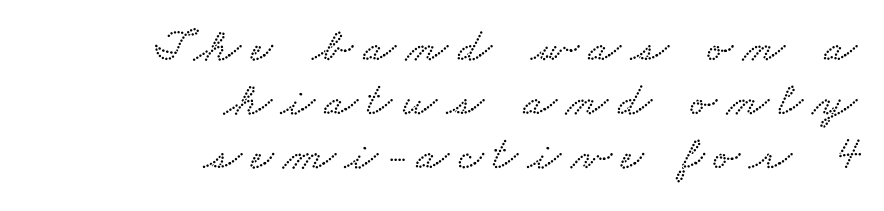
The image shows 48 px wide type; set right-aligned, tight line spacing (1.12x), unusually wide letter spacing (+0.21 em), not underlined; low stroke contrast and a small x-height.
